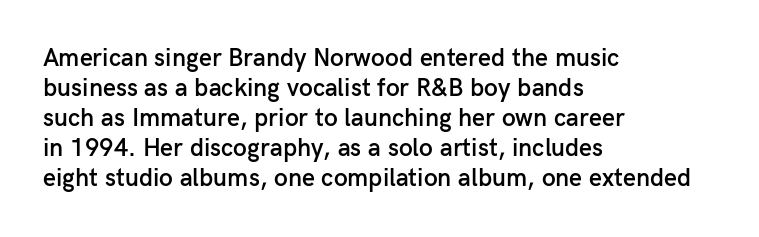
The rendering uses a semibold face; strokes are thickened but not to full bold. Horizontal alignment here is leftward, the default for most running prose. Nope, not italic — everything's standing straight. The letterforms sit shoulder to shoulder at normal distance.
